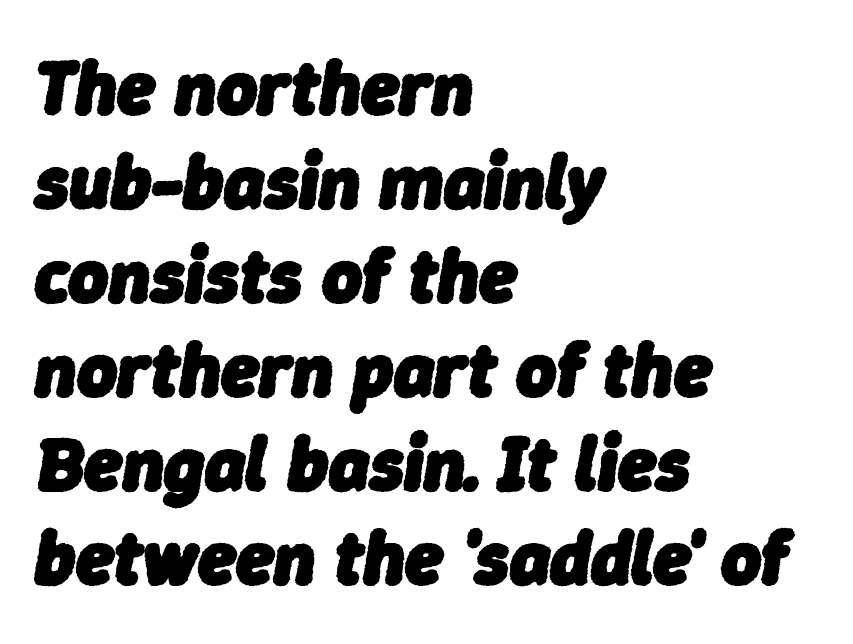
The image shows 77 px heavy type, italic (leaning right); set left-aligned, line spacing 1.22x, normal letter spacing, not underlined; low stroke contrast and a medium x-height.
